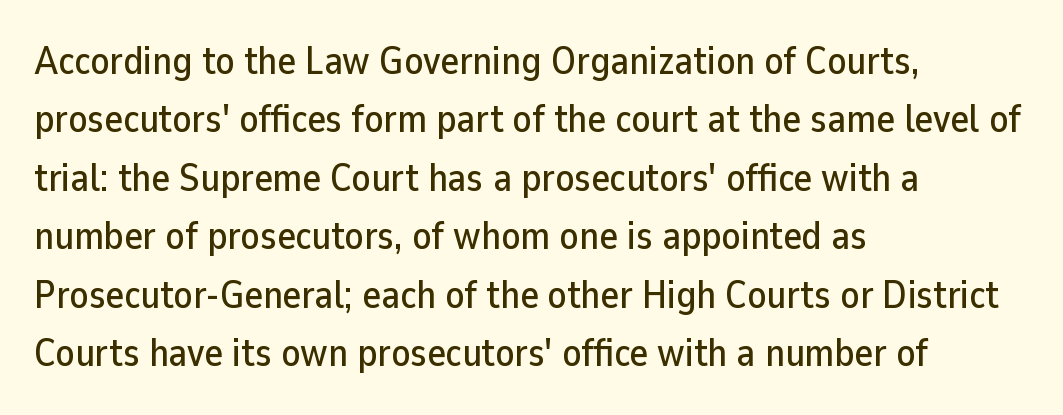
You can tell from the bare stems that sans-serif type was used. Layout note: lines flush left. Looks like regular typesetting: each glyph gets only the width it needs. The area under the type is left untouched.
